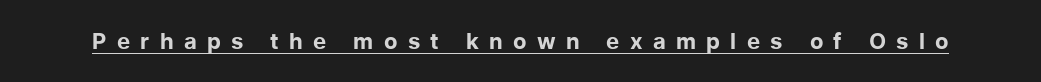
Q: Is the text bold? A: No.
Q: Is the text italic (slanted)? A: No, it is upright.
Q: Is the text underlined? A: Yes.
Q: Is the spacing between letters normal or unusually wide? A: Unusually wide.
